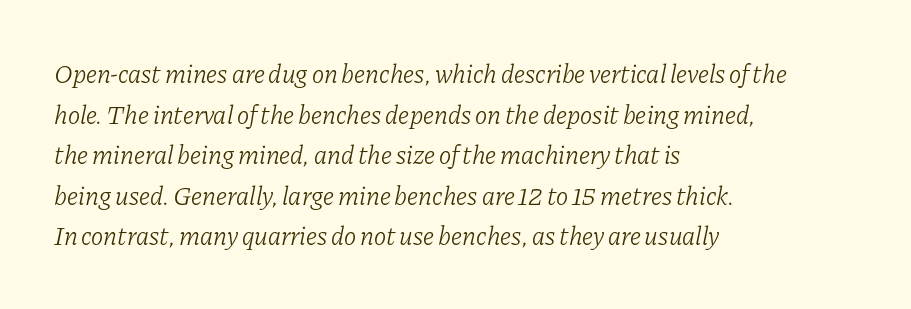
Q: Is the text bold? A: No.
Q: Is the text italic (slanted)? A: Yes, it leans right by about 11 degrees.
Q: Is the text underlined? A: No.
Q: How is the paragraph aligned? A: Left-aligned.
Q: Is the spacing between letters normal or unusually wide? A: Normal.
Q: Is the spacing between lines tight, normal or loose? A: Normal.
